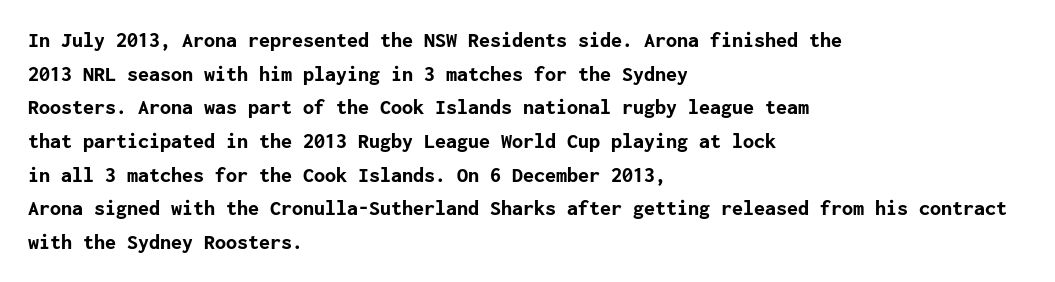
The image shows 22 px bold type, upright; set left-aligned, normal line spacing (1.53x), normal letter spacing, not underlined.
